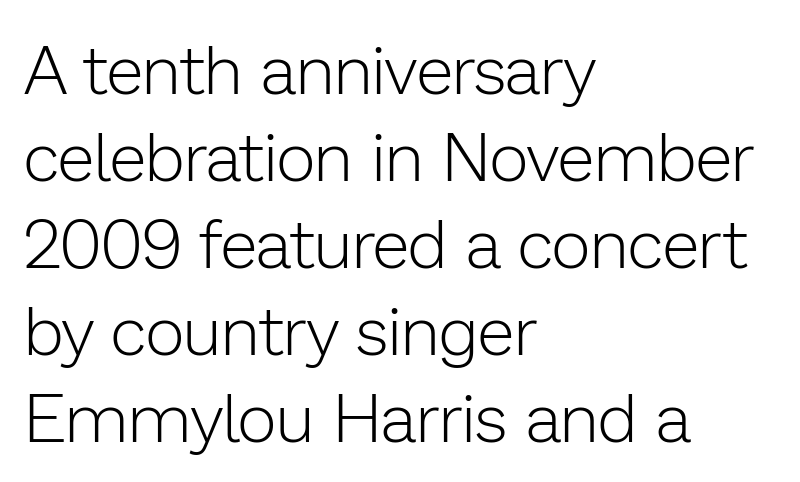
The image shows 68 px light sans-serif type, upright; set left-aligned, normal line spacing (1.28x), normal letter spacing, not underlined; low stroke contrast and a medium x-height.
